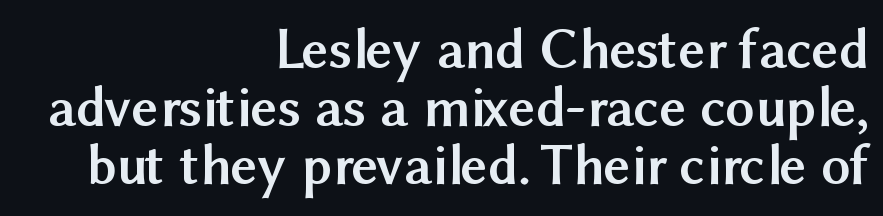
Casual observation: everything's shoved over to the right. Closely set lines give the paragraph a compact silhouette. The designer went with a sans here, leaving each stem footless. Descender tails drop into unmarked territory.
